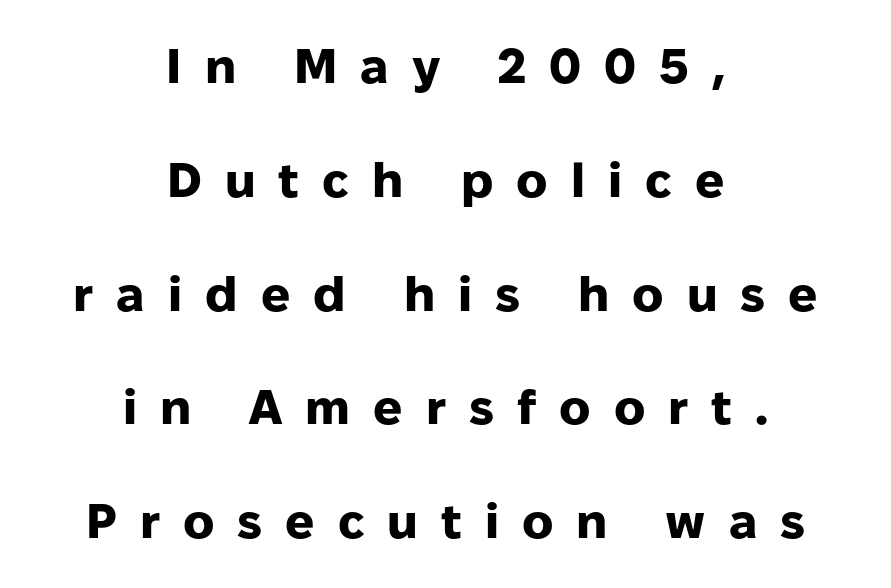
The characters look thick and weighty, a clear bold. Ordinary non-slanted type is in use. The compositor balanced each line on the midline. The area under the type is left untouched. Interline gaps are noticeably wide in this sample. The rendering uses natural spacing where letterforms have individual widths.
